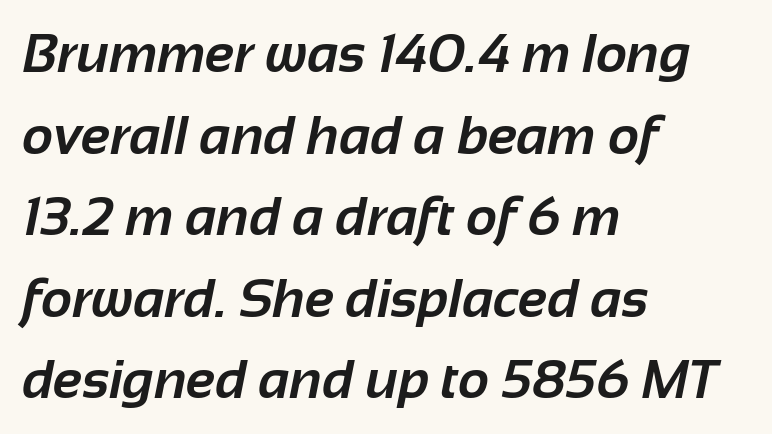
Casual observation: everything's shoved over to the left. Note the varied advance widths — an 'i' is clearly narrower than an 'm'. Each new line begins a customary step beneath the previous one. A clean baseline with only descenders dipping below it. The glyphs in this specimen are sans serif. Inter-character spacing is left at the font's built-in metrics.
